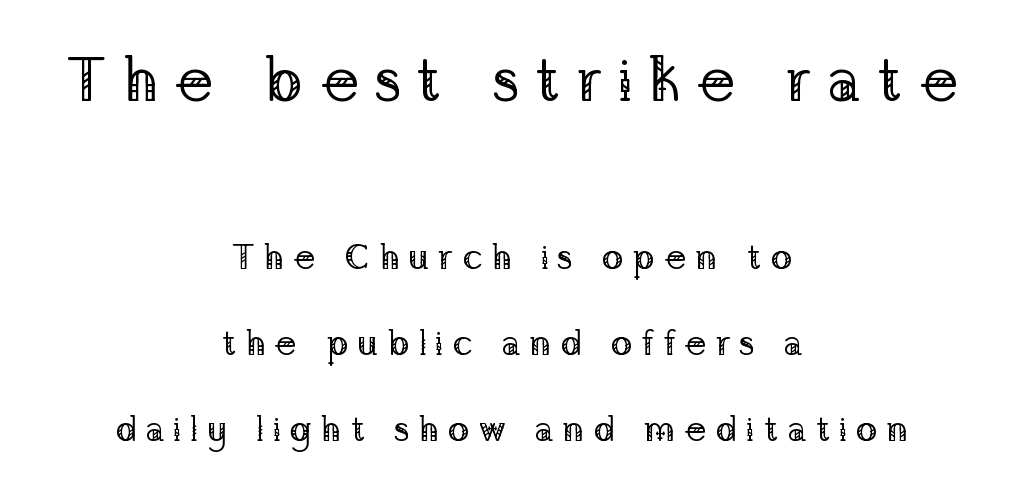
{"serif": "yes", "italic": "no", "bold": "no", "weight": "regular", "width": "normal", "stroke_contrast": "low", "x_height": "medium", "monospaced": "no", "underline": "no", "align": "center", "line_spacing": "loose", "line_spacing_ratio": 2.38, "letter_spacing": "wide", "letter_spacing_em": 0.24, "larger_block": "first", "size_ratio": 1.75, "glyph_px": 63}
